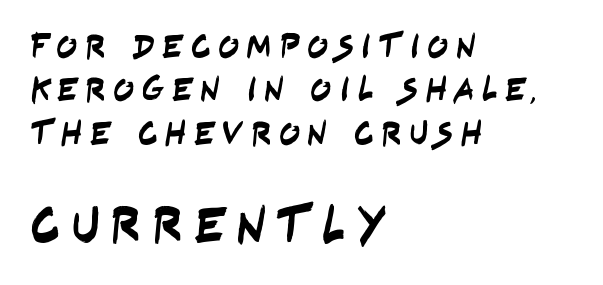
{"serif": "no", "width": "condensed", "stroke_contrast": "low", "x_height": "large", "monospaced": "no", "underline": "no", "align": "left", "line_spacing_ratio": 1.24, "letter_spacing": "wide", "letter_spacing_em": 0.2, "larger_block": "second", "size_ratio": 1.49, "glyph_px": 52}
